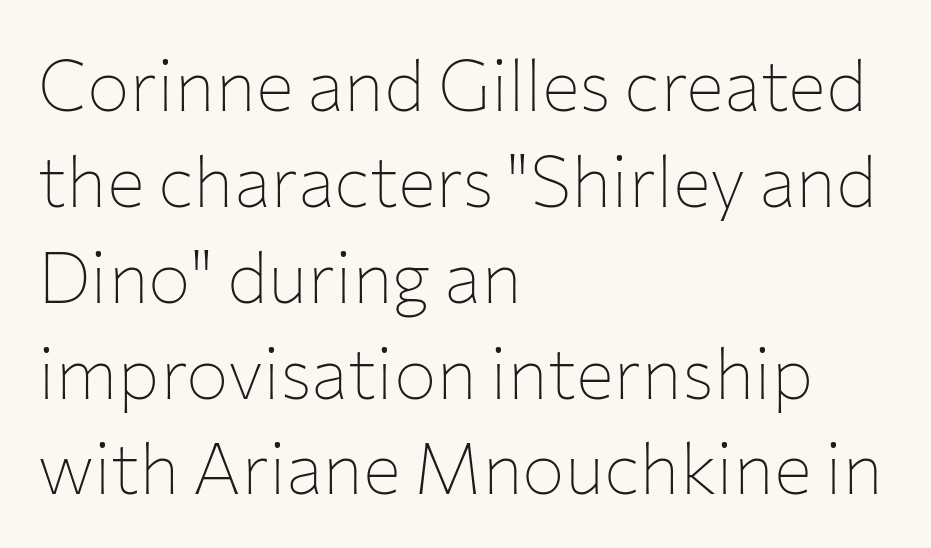
{"serif": "no", "italic": "no", "bold": "no", "weight": "thin", "width": "normal", "stroke_contrast": "low", "x_height": "medium", "monospaced": "no", "underline": "no", "align": "left", "line_spacing": "normal", "line_spacing_ratio": 1.35, "letter_spacing": "normal", "letter_spacing_em": 0.0, "glyph_px": 71}
